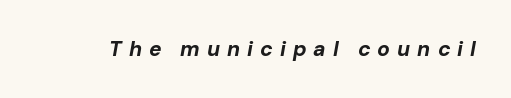
The image shows 21 px bold type, italic (leaning right); set unusually wide letter spacing (+0.33 em), not underlined.
